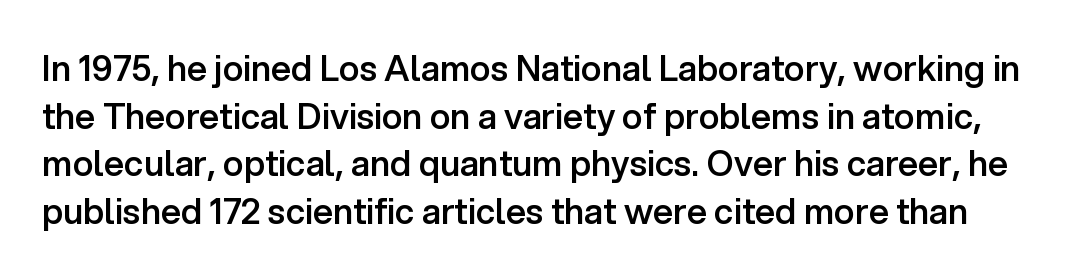
{"serif": "no", "italic": "no", "bold": "semi", "weight": "semibold", "width": "normal", "stroke_contrast": "low", "x_height": "medium", "monospaced": "no", "underline": "no", "line_spacing": "normal", "line_spacing_ratio": 1.36, "letter_spacing": "normal", "letter_spacing_em": 0.0, "glyph_px": 35}
